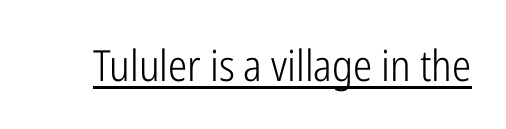
{"serif": "no", "italic": "no", "bold": "no", "weight": "light", "width": "condensed", "stroke_contrast": "low", "x_height": "medium", "monospaced": "no", "underline": "yes", "letter_spacing": "normal", "letter_spacing_em": 0.0, "glyph_px": 43}
